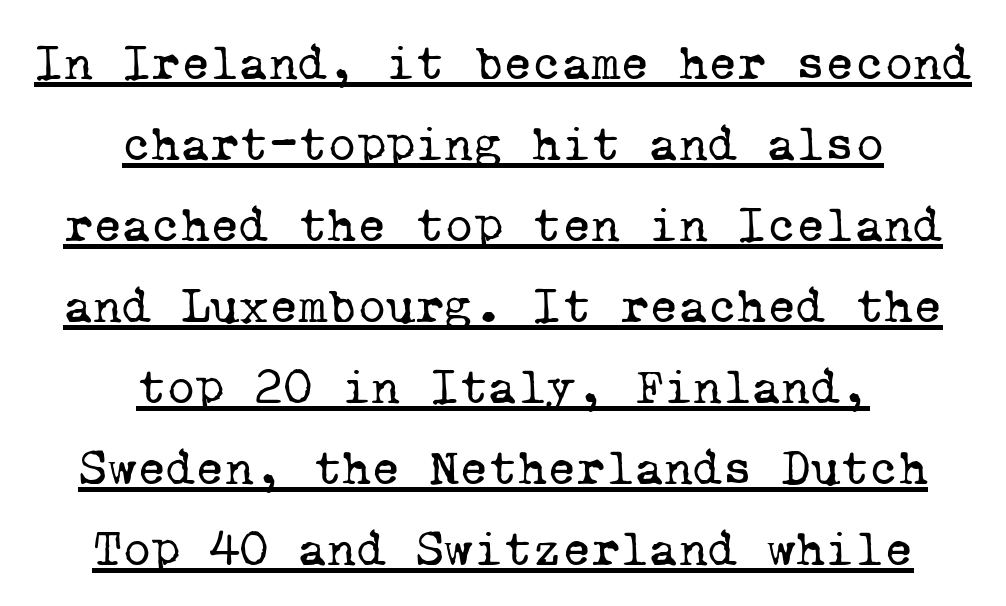
{"serif": "yes", "bold": "no", "weight": "regular", "width": "normal", "stroke_contrast": "low", "x_height": "medium", "monospaced": "yes", "underline": "yes", "align": "center", "line_spacing": "normal", "line_spacing_ratio": 1.62, "letter_spacing": "normal", "letter_spacing_em": 0.0, "glyph_px": 50}
